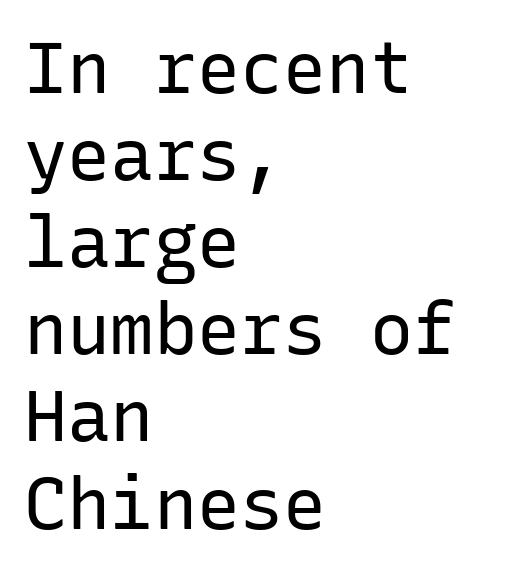
Posture: vertical. Each row of text sits above clean, open space. The text block is weighted toward the left margin, trailing off unevenly rightward. The face used here is monospaced, like something from a code editor. Default kerning and tracking; the words read as compact shapes. The font family rendered here belongs to the sans-serif group.
